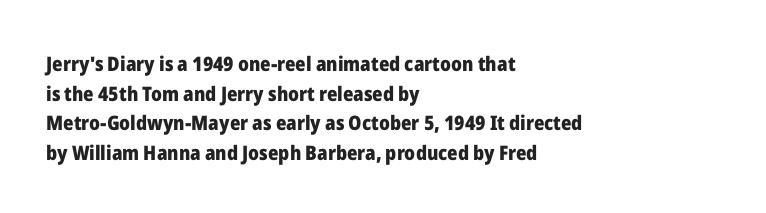
The rendering uses a bold face; every stroke is thick and dark. Compared with a centered layout, this one pins lines to the left instead. Underline: absent. In terms of letterspacing, this is plain default setting. Italic: no, the glyphs are upright roman. How would I describe the line gaps? Plain and ordinary.
